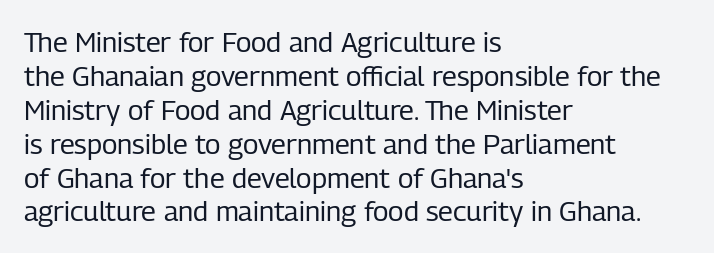
Q: Is the text bold? A: No.
Q: Is the text italic (slanted)? A: No, it is upright.
Q: Is the typeface a serif or a sans-serif typeface? A: Sans-serif.
Q: Is the text underlined? A: No.
Q: How is the paragraph aligned? A: Left-aligned.
Q: Is the spacing between letters normal or unusually wide? A: Normal.
Q: Width (condensed, normal, or wide)? A: Condensed.
Q: Stroke contrast? A: Low.
Q: x-height? A: Medium.
Q: Monospaced? A: No.
